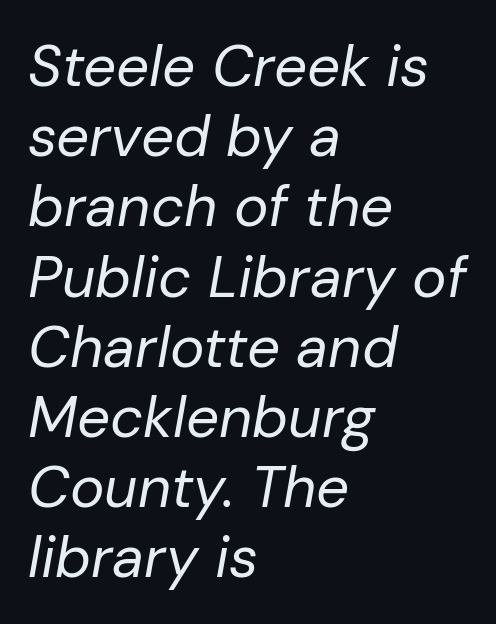
Q: Is the text bold? A: No.
Q: Is the text italic (slanted)? A: Yes, it leans right by about 10 degrees.
Q: Is the text underlined? A: No.
Q: How is the paragraph aligned? A: Left-aligned.
Q: Is the spacing between letters normal or unusually wide? A: Normal.
Q: Width (condensed, normal, or wide)? A: Normal.
Q: Stroke contrast? A: Low.
Q: x-height? A: Medium.
Q: Monospaced? A: No.
